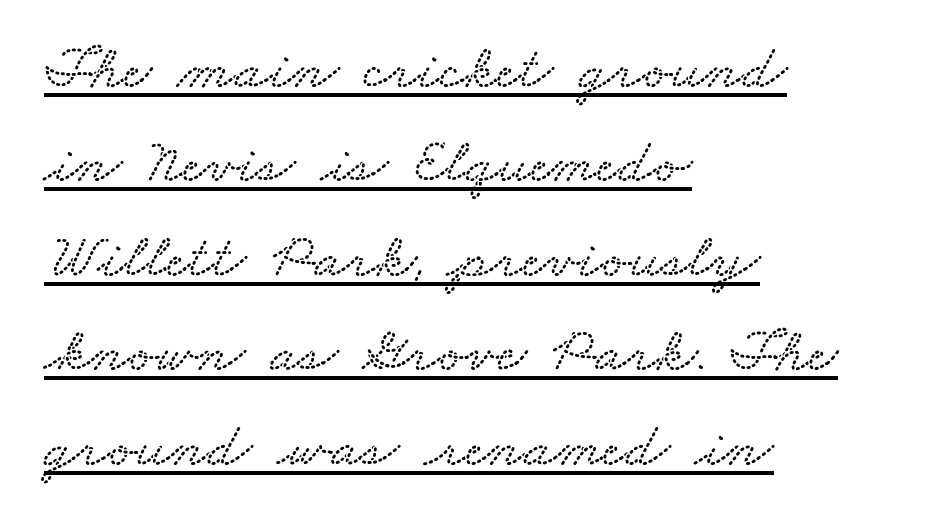
Q: Is the text underlined? A: Yes.
Q: How is the paragraph aligned? A: Left-aligned.
Q: Is the spacing between letters normal or unusually wide? A: Normal.
Q: Is the spacing between lines tight, normal or loose? A: Normal.
Q: Width (condensed, normal, or wide)? A: Wide.
Q: Stroke contrast? A: Low.
Q: x-height? A: Small.
Q: Monospaced? A: No.
